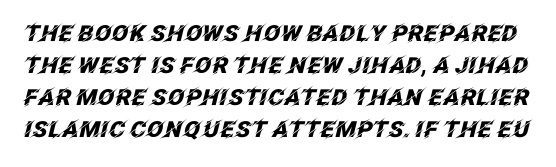
Q: Is the text bold? A: Yes.
Q: Is the text italic (slanted)? A: Yes, it leans right by about 12 degrees.
Q: Is the text underlined? A: No.
Q: Is the spacing between letters normal or unusually wide? A: Normal.
Q: Is the spacing between lines tight, normal or loose? A: Normal.
